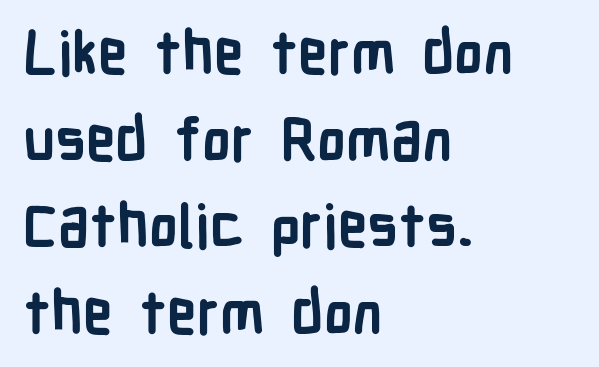
The image shows 59 px semibold, condensed sans-serif type, upright; set left-aligned, normal line spacing (1.47x), normal letter spacing, not underlined; low stroke contrast and a medium x-height.
